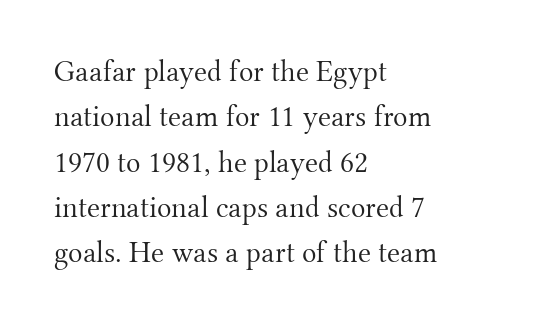
This sample uses plain, unmodified letter spacing. A student would call this left alignment; a typographer would say flush left, rag right. The zone under the glyphs is completely vacant. The passage shown is not bold in any degree. Do the characters align in a grid? No, the font is proportional. Posture: straight, roman, zero tilt.
